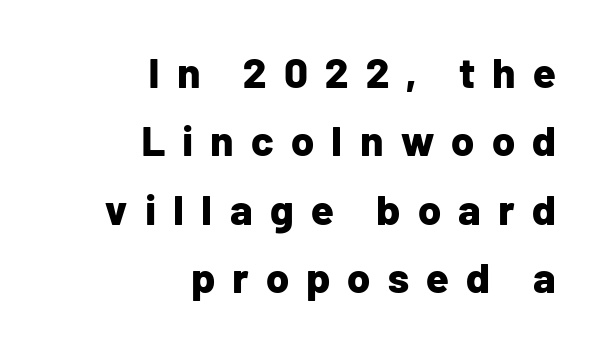
These lines were composed using upright roman letters. Is this a fixed-width face? No — the glyphs have proportional, varying widths. Caption: expanded tracking, letters set apart. Notice how the passage keeps a crisp vertical edge on the right only. Just letters on the line, the space beneath them empty. This sample uses a sans-serif face.
